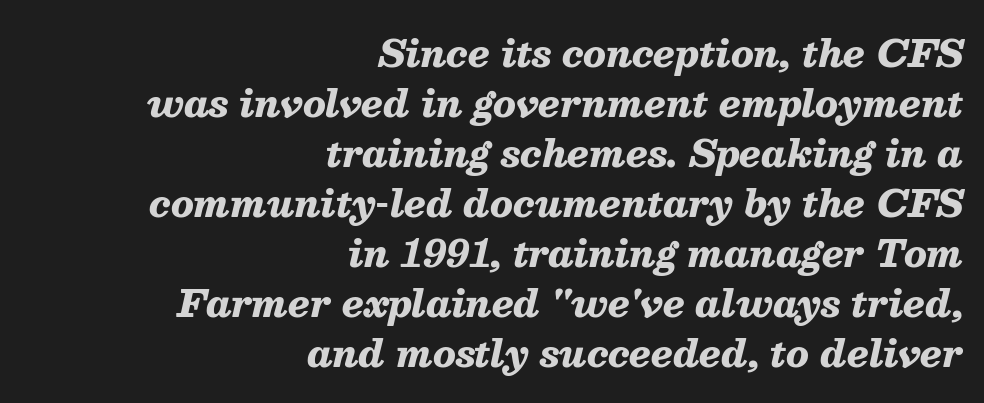
The glyphs are unaccompanied by any horizontal stroke below them. This sample keeps an unexceptional amount of space between lines. Notice how thick the strokes are: this is what a full bold looks like. Caption: standard tracking, unaltered. The font's italic variant was chosen for this text.
